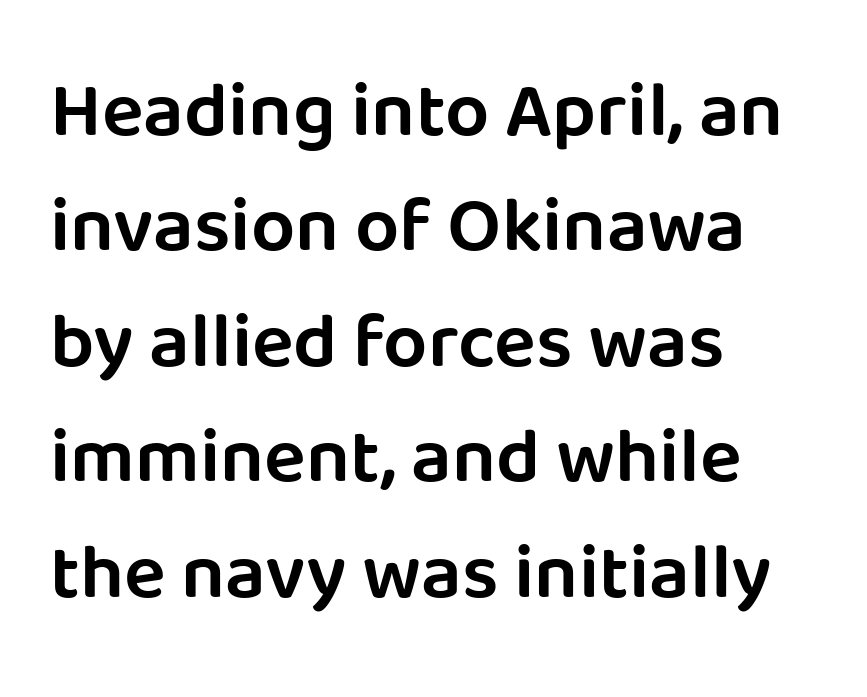
The vertical gap from one line to the next is medium. Caption: multi-line text, flush left, ragged right. A bit beefed up — I'd call it semibold rather than bold. Each letter keeps its own natural width here, so spacing adapts to shape.
